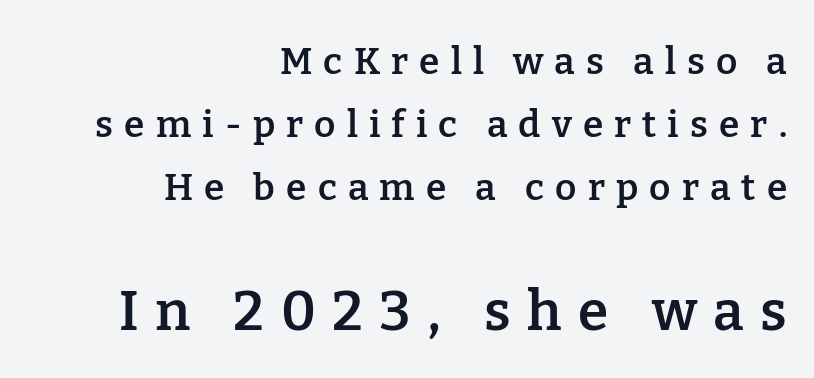
Q: Is the text bold? A: Semi-bold.
Q: Is the text italic (slanted)? A: No, it is upright.
Q: Is the typeface a serif or a sans-serif typeface? A: Serif.
Q: Is the text underlined? A: No.
Q: How is the paragraph aligned? A: Right-aligned.
Q: Is the spacing between letters normal or unusually wide? A: Unusually wide.
Q: Is the spacing between lines tight, normal or loose? A: Normal.
Q: Which block of text is set in a larger size, the first (top) or the second (bottom)? A: The second (bottom) one.
Q: Width (condensed, normal, or wide)? A: Normal.
Q: Stroke contrast? A: Low.
Q: x-height? A: Medium.
Q: Monospaced? A: No.
